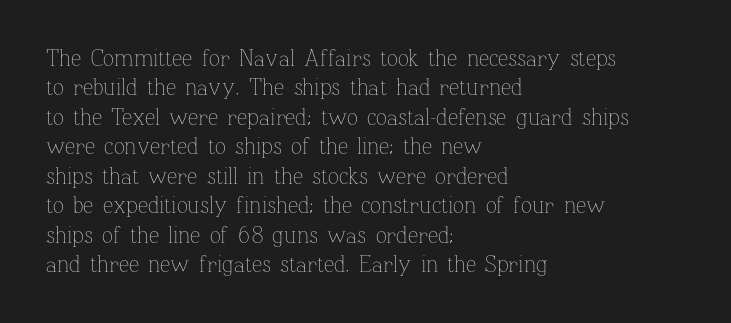
It's the straight-up-and-down kind of type. The face used here is rendered with its standard letterfit. The setting favours the left margin, as ordinary paragraphs usually do. This is not heavy type; no bold has been used. Interline gaps are of average width in this sample.
